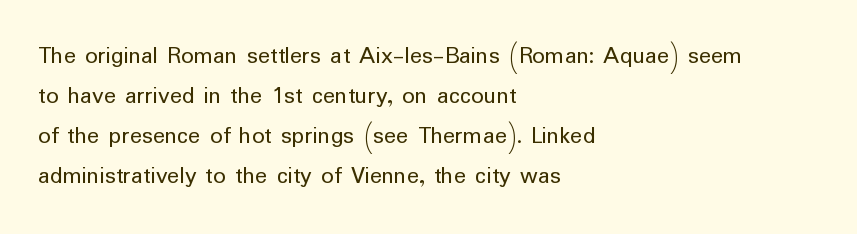
The image shows 25 px text type, upright; set left-aligned, normal line spacing (1.6x), normal letter spacing, not underlined.
